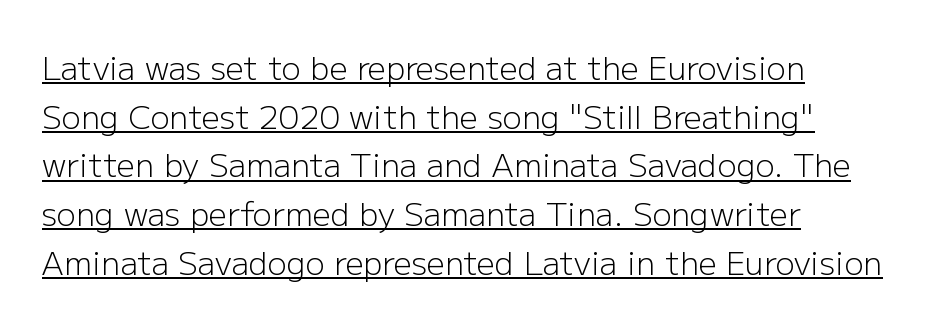
Think of a printed novel: that variable character pitch is what you see here. Every row of glyphs begins at an identical x-position on the left. Here the glyphs are tracked normally, forming tight word shapes. Each line of the rendering has a horizontal stroke beneath the glyphs. This sample keeps an unexceptional amount of space between lines. No italicization has been applied; the sample stays upright.
